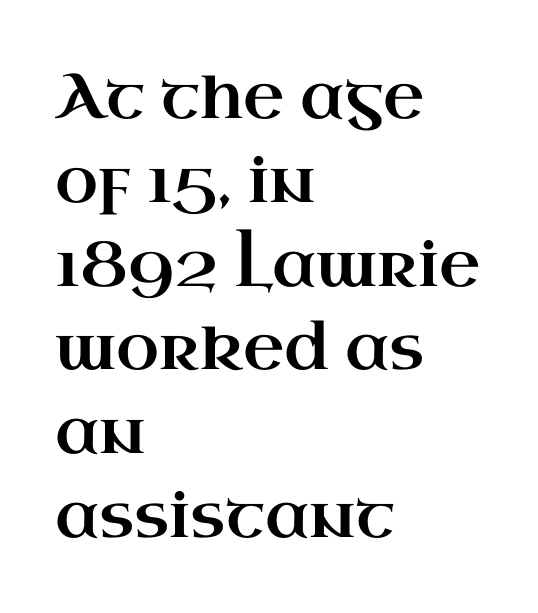
Q: Is the text italic (slanted)? A: No, it is upright.
Q: Is the typeface a serif or a sans-serif typeface? A: Serif.
Q: Is the text underlined? A: No.
Q: How is the paragraph aligned? A: Left-aligned.
Q: Is the spacing between letters normal or unusually wide? A: Normal.
Q: Is the spacing between lines tight, normal or loose? A: Normal.
Q: Width (condensed, normal, or wide)? A: Wide.
Q: Stroke contrast? A: High.
Q: x-height? A: Small.
Q: Monospaced? A: No.
